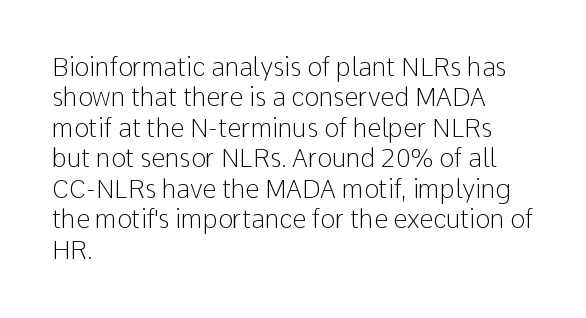
The image shows 25 px text type, upright; set left-aligned, line spacing 1.22x, normal letter spacing, not underlined.
